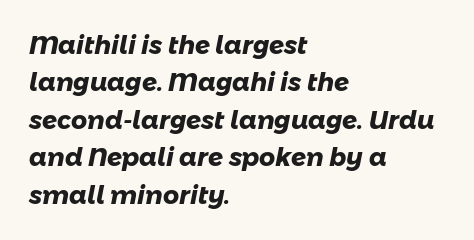
Q: Is the text bold? A: Yes.
Q: Is the text underlined? A: No.
Q: How is the paragraph aligned? A: Left-aligned.
Q: Is the spacing between letters normal or unusually wide? A: Normal.
Q: Is the spacing between lines tight, normal or loose? A: Normal.
